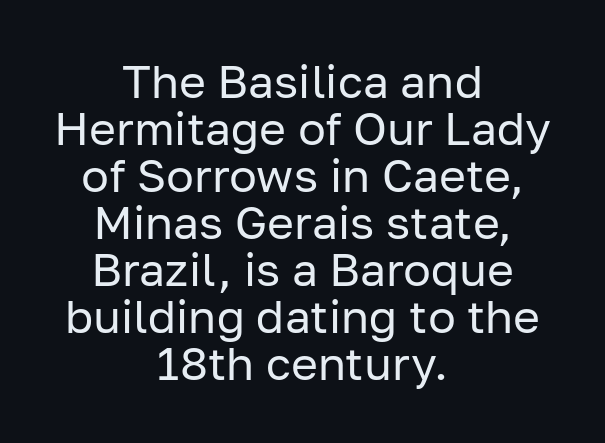
The image shows 46 px regular-weight sans-serif type, upright; set centered, tight line spacing (1.02x), normal letter spacing, not underlined; low stroke contrast and a medium x-height.
